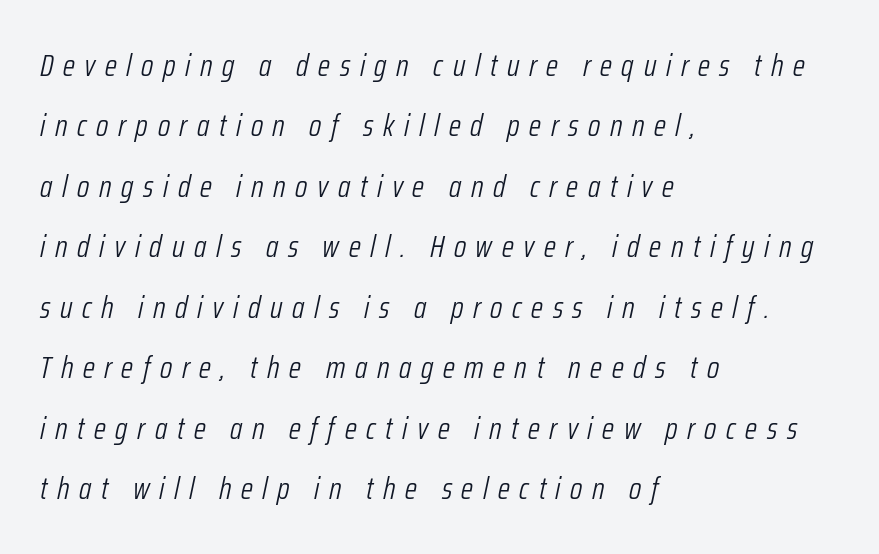
The image shows 31 px light, condensed type, italic (leaning right); set left-aligned, loose line spacing (1.95x), unusually wide letter spacing (+0.31 em), not underlined; low stroke contrast and a medium x-height.
